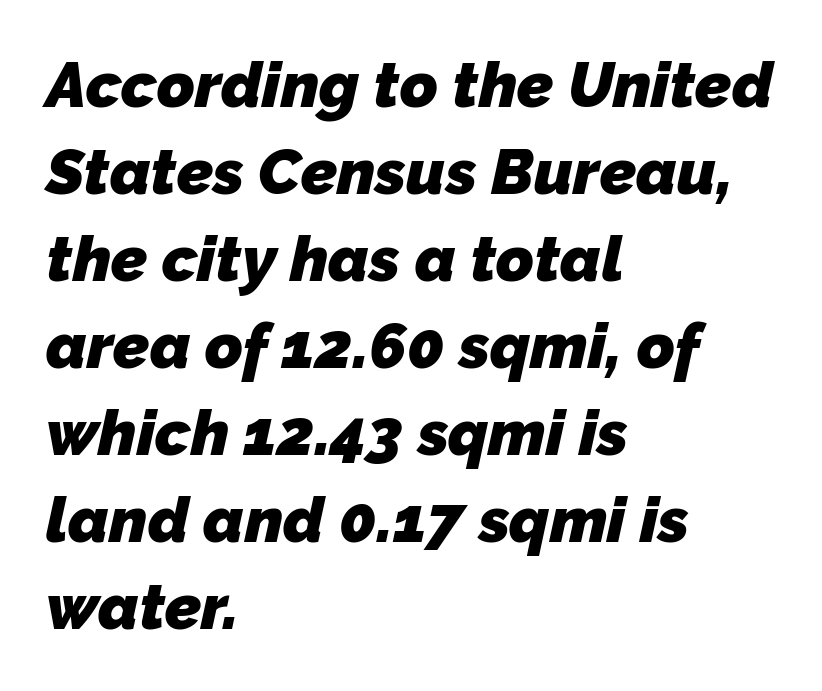
{"serif": "no", "bold": "yes", "weight": "heavy", "width": "normal", "stroke_contrast": "low", "x_height": "medium", "monospaced": "no", "underline": "no", "align": "left", "line_spacing": "normal", "line_spacing_ratio": 1.36, "letter_spacing": "normal", "letter_spacing_em": 0.0, "glyph_px": 64}
